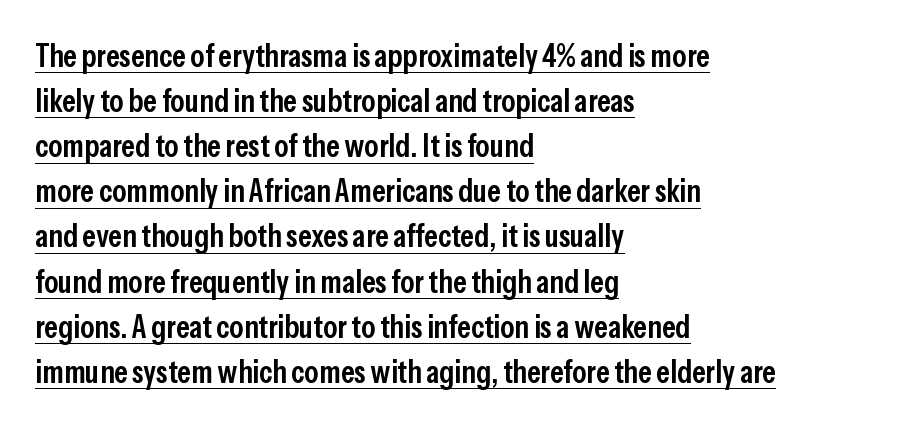
Q: Is the text bold? A: Semi-bold.
Q: Is the text italic (slanted)? A: No, it is upright.
Q: Is the typeface a serif or a sans-serif typeface? A: Sans-serif.
Q: Is the text underlined? A: Yes.
Q: How is the paragraph aligned? A: Left-aligned.
Q: Is the spacing between letters normal or unusually wide? A: Normal.
Q: Is the spacing between lines tight, normal or loose? A: Normal.
Q: Width (condensed, normal, or wide)? A: Condensed.
Q: Stroke contrast? A: Low.
Q: x-height? A: Medium.
Q: Monospaced? A: No.
